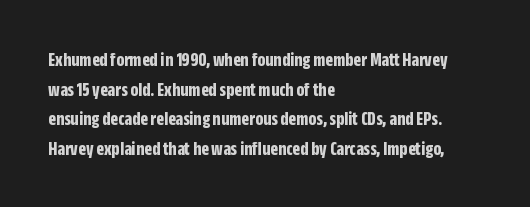
{"italic": "no", "bold": "yes", "underline": "no", "align": "left", "line_spacing": "normal", "line_spacing_ratio": 1.48, "letter_spacing": "normal", "letter_spacing_em": 0.0, "glyph_px": 20}
